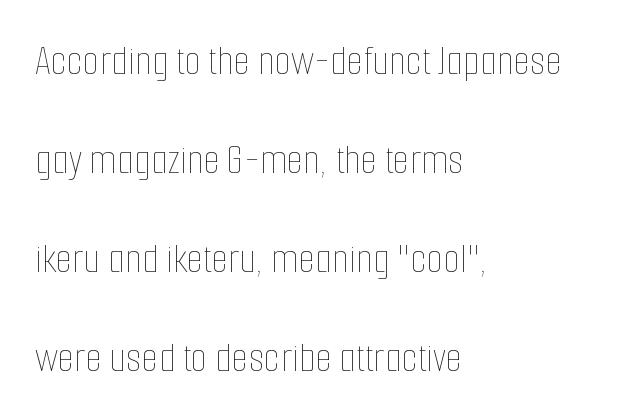
Q: Is the text bold? A: No.
Q: Is the text italic (slanted)? A: No, it is upright.
Q: Is the text underlined? A: No.
Q: How is the paragraph aligned? A: Left-aligned.
Q: Is the spacing between letters normal or unusually wide? A: Normal.
Q: Is the spacing between lines tight, normal or loose? A: Loose.
Q: Width (condensed, normal, or wide)? A: Condensed.
Q: Stroke contrast? A: Low.
Q: x-height? A: Medium.
Q: Monospaced? A: No.
